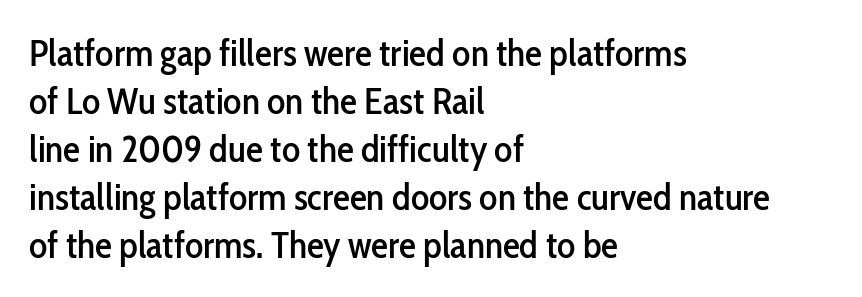
The image shows 38 px condensed sans-serif type, upright; set left-aligned, normal line spacing (1.26x), normal letter spacing, not underlined; low stroke contrast and a medium x-height.
